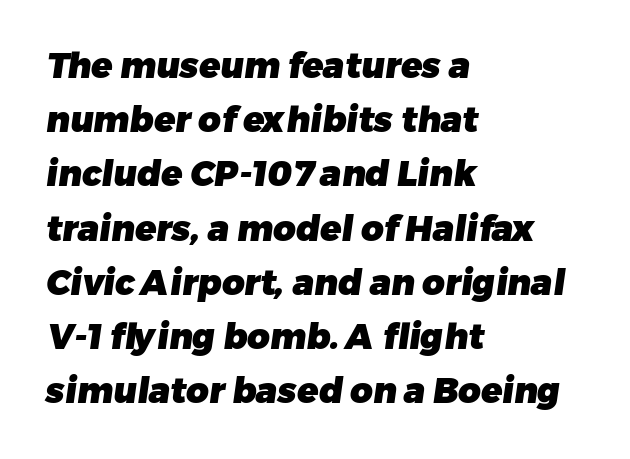
{"serif": "no", "bold": "yes", "weight": "heavy", "width": "normal", "stroke_contrast": "low", "x_height": "medium", "monospaced": "no", "underline": "no", "align": "left", "line_spacing": "normal", "line_spacing_ratio": 1.55, "letter_spacing": "normal", "letter_spacing_em": 0.0, "glyph_px": 35}
